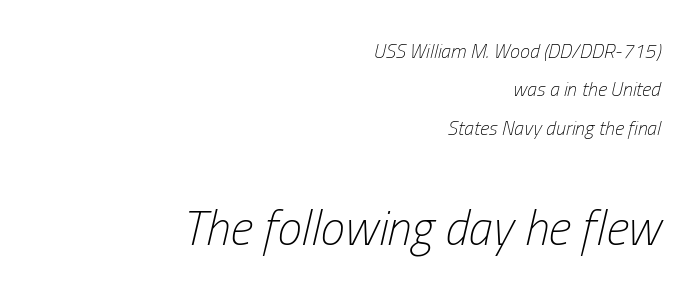
Q: Is the text bold? A: No.
Q: Is the text italic (slanted)? A: Yes, it leans right by about 13 degrees.
Q: Is the text underlined? A: No.
Q: How is the paragraph aligned? A: Right-aligned.
Q: Is the spacing between letters normal or unusually wide? A: Normal.
Q: Is the spacing between lines tight, normal or loose? A: Loose.
Q: Which block of text is set in a larger size, the first (top) or the second (bottom)? A: The second (bottom) one.
Q: Width (condensed, normal, or wide)? A: Condensed.
Q: Stroke contrast? A: Low.
Q: x-height? A: Medium.
Q: Monospaced? A: No.
